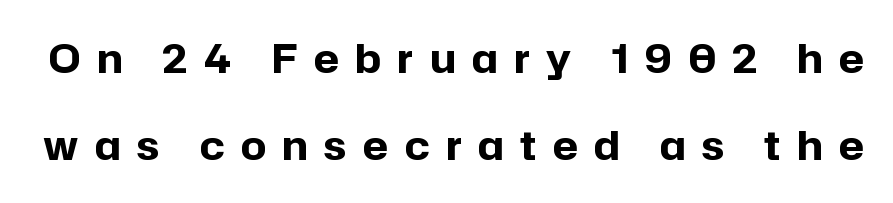
{"serif": "no", "italic": "no", "bold": "yes", "weight": "bold", "width": "normal", "stroke_contrast": "low", "x_height": "medium", "monospaced": "no", "underline": "no", "line_spacing": "loose", "line_spacing_ratio": 2.18, "letter_spacing": "wide", "letter_spacing_em": 0.41, "glyph_px": 40}
